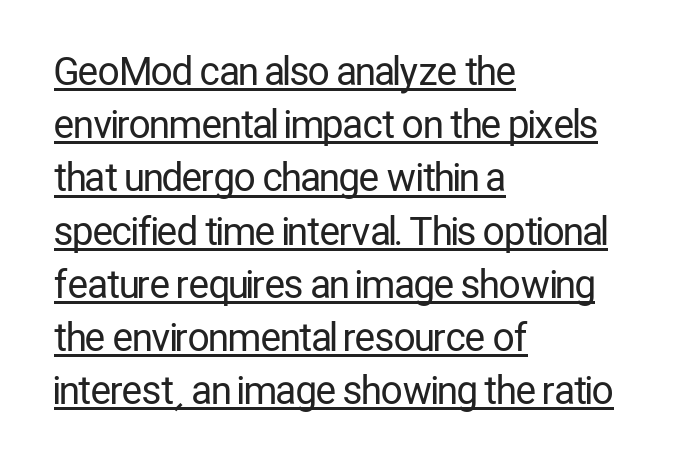
Q: Is the text bold? A: No.
Q: Is the text italic (slanted)? A: No, it is upright.
Q: Is the typeface a serif or a sans-serif typeface? A: Sans-serif.
Q: Is the text underlined? A: Yes.
Q: How is the paragraph aligned? A: Left-aligned.
Q: Is the spacing between letters normal or unusually wide? A: Normal.
Q: Is the spacing between lines tight, normal or loose? A: Normal.
Q: Width (condensed, normal, or wide)? A: Condensed.
Q: Stroke contrast? A: Low.
Q: x-height? A: Medium.
Q: Monospaced? A: No.
